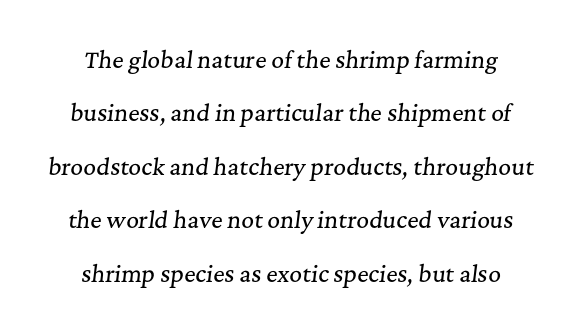
The image shows 22 px text type, italic (leaning right); set loose line spacing (2.43x), normal letter spacing, not underlined.
